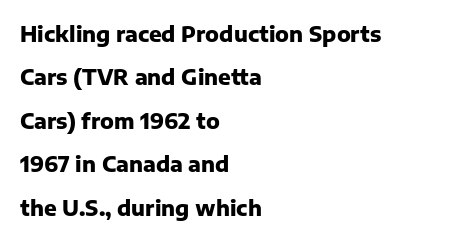
The image shows 21 px bold type, upright; set left-aligned, loose line spacing (2.07x), normal letter spacing, not underlined.
